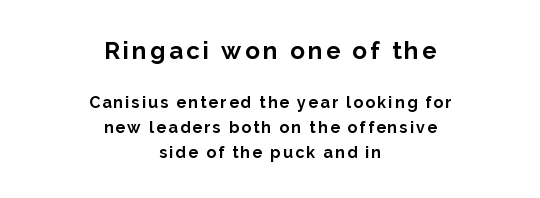
{"italic": "no", "bold": "yes", "underline": "no", "align": "center", "line_spacing": "normal", "line_spacing_ratio": 1.55, "larger_block": "first", "size_ratio": 1.5, "glyph_px": 24}
